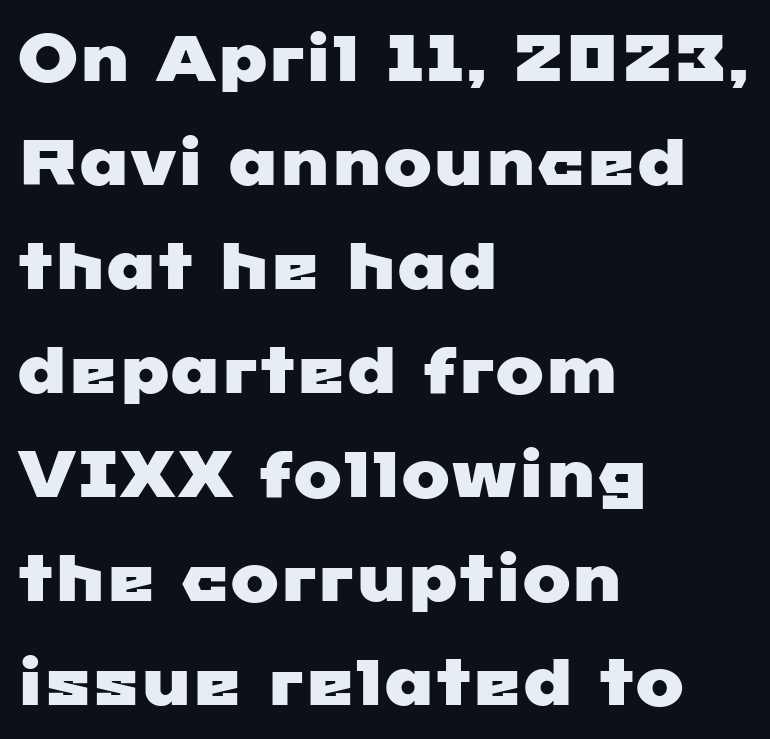
{"serif": "no", "width": "wide", "stroke_contrast": "low", "x_height": "medium", "monospaced": "no", "underline": "no", "align": "left", "line_spacing": "normal", "line_spacing_ratio": 1.6, "letter_spacing": "normal", "letter_spacing_em": 0.0, "glyph_px": 65}
